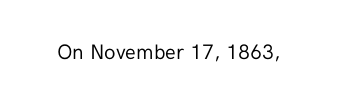
The passage shown is not underscored anywhere. The font's upright variant was chosen for this text. Stems here are at most as thick as an everyday book face. Observe the ordinary spacing: letters are neighbours, not strangers.
